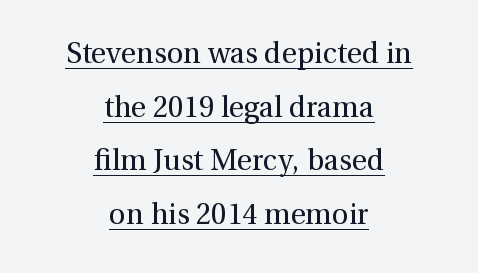
The letters stand straight up with perfectly vertical stems. Teacher's note: observe the equal gaps on both sides — that is centered alignment. A typographer would call this underscored text. Proportional: the letters do not fall into vertical columns. Heaviness? Minimal to ordinary, like unemphasized prose. Characters follow at the spacing the type designer built in.
